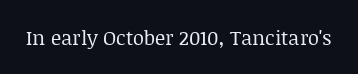
Q: Is the text bold? A: No.
Q: Is the text italic (slanted)? A: No, it is upright.
Q: Is the text underlined? A: No.
Q: Is the spacing between letters normal or unusually wide? A: Normal.
